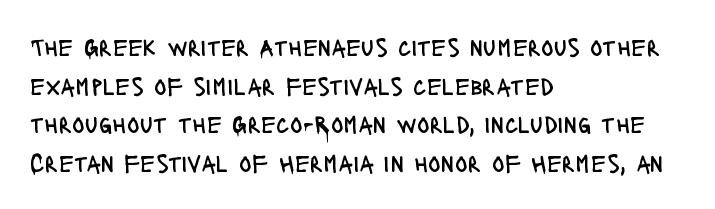
Posture: vertical. The weight tops out at a normal text grade. Words appear dense and cohesive because spacing is normal. If you drew a ruler down the left edge, every line would touch it. Line spacing here is normal. Underline: absent.
